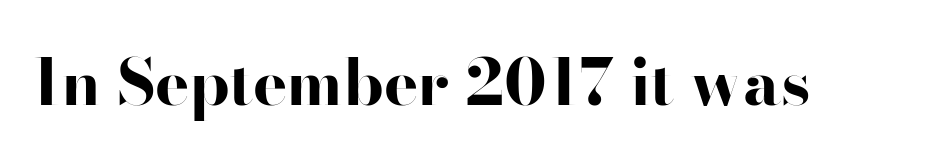
The image shows 64 px bold, wide sans-serif type, upright; set normal letter spacing, not underlined; high stroke contrast and a small x-height.
